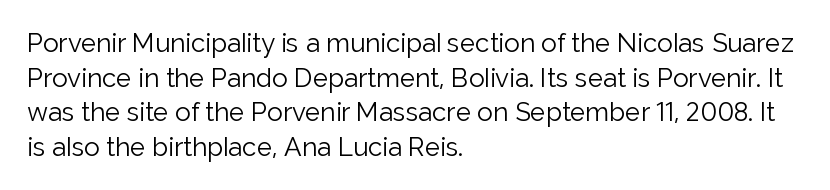
No chunkiness to these letters — they're not bold. A classic flush-left, rag-right setting is used for this passage. One glance says typical: line gaps are just what's usual. The letters sit at their default tracking, neither squeezed nor spread.
